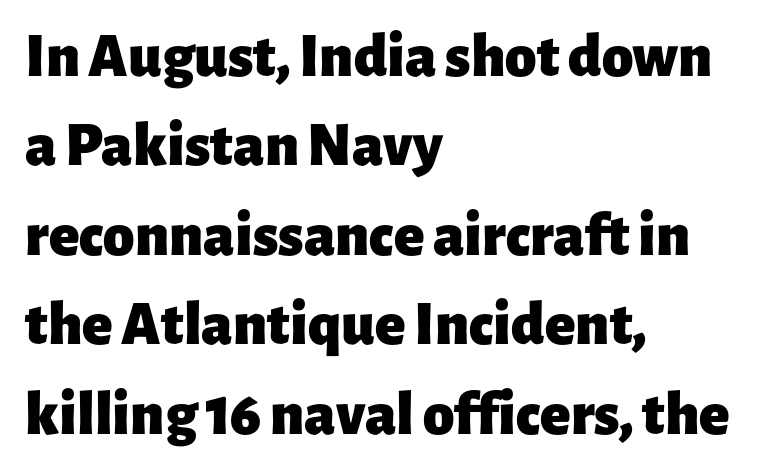
{"serif": "no", "italic": "no", "bold": "yes", "weight": "heavy", "width": "normal", "stroke_contrast": "low", "x_height": "medium", "monospaced": "no", "underline": "no", "align": "left", "line_spacing": "normal", "line_spacing_ratio": 1.42, "letter_spacing": "normal", "letter_spacing_em": 0.0, "glyph_px": 63}
